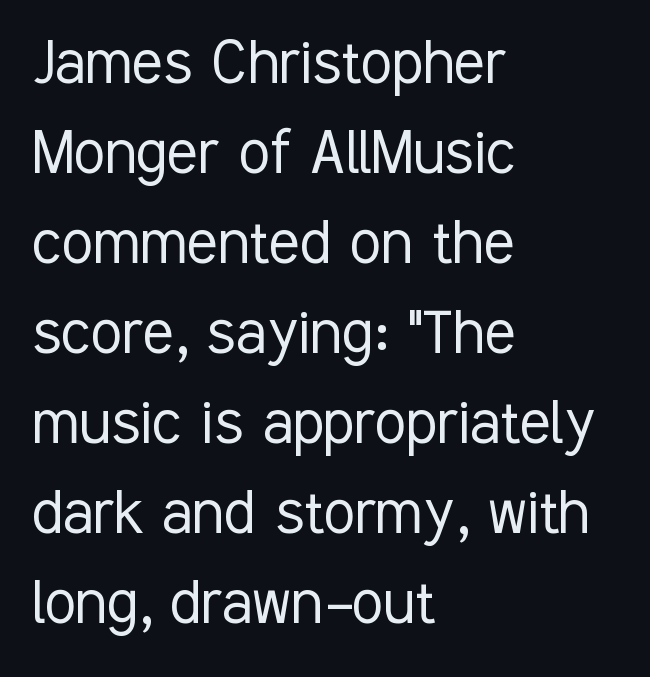
The image shows 72 px light, condensed sans-serif type, upright; set left-aligned, normal line spacing (1.25x), normal letter spacing, not underlined; low stroke contrast and a medium x-height.
